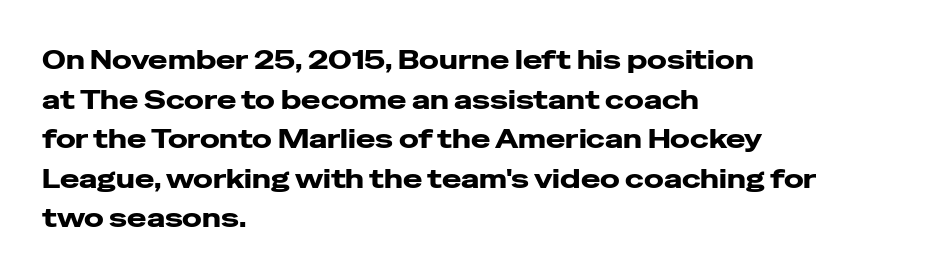
{"italic": "no", "underline": "no", "align": "left", "line_spacing": "normal", "line_spacing_ratio": 1.52, "letter_spacing": "normal", "letter_spacing_em": 0.0, "glyph_px": 26}
